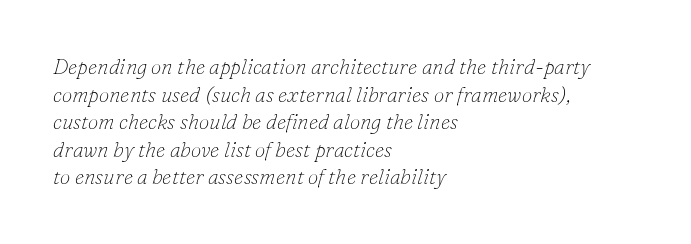
Q: Is the text bold? A: No.
Q: Is the text italic (slanted)? A: Yes, it leans right by about 16 degrees.
Q: Is the text underlined? A: No.
Q: How is the paragraph aligned? A: Left-aligned.
Q: Is the spacing between letters normal or unusually wide? A: Normal.
Q: Is the spacing between lines tight, normal or loose? A: Normal.
